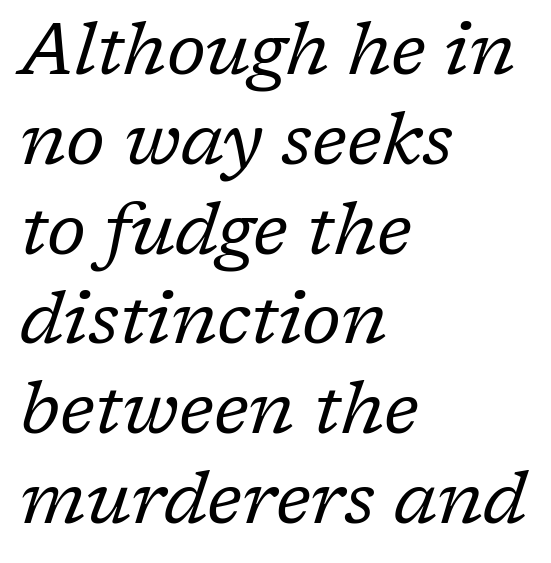
The typography opts for an oblique posture over an upright one. The passage shown is typed in a proportional face where columns would drift. Lines of text with bare space underneath. Check where the strokes stop: tiny serifs finish them off. Nothing unusual about the tracking: characters are spaced as the font intends. The cut favours lightness, reaching ordinary text weight at its darkest.
